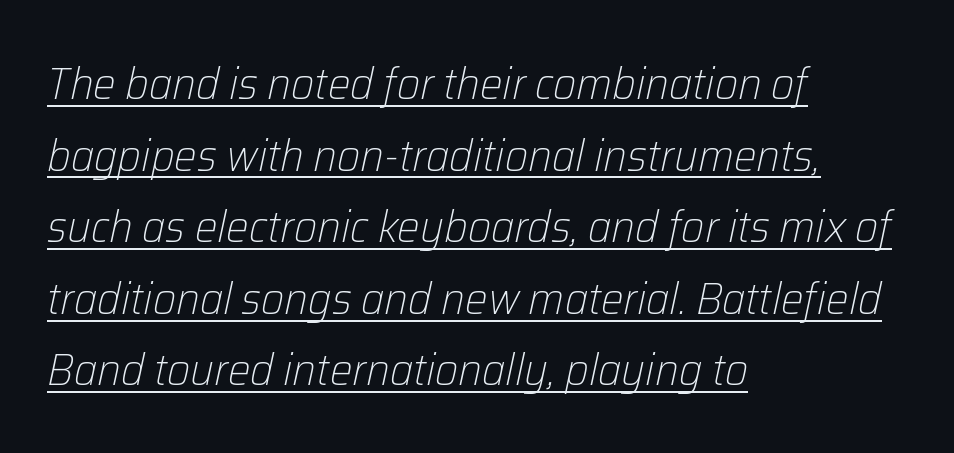
The image shows 45 px light type, italic (leaning right); set left-aligned, normal line spacing (1.59x), normal letter spacing, underlined; low stroke contrast and a medium x-height.
